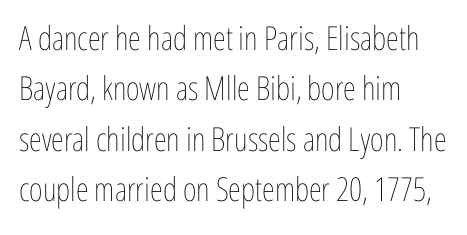
{"italic": "no", "bold": "no", "weight": "thin", "width": "condensed", "stroke_contrast": "low", "x_height": "medium", "monospaced": "no", "underline": "no", "align": "left", "line_spacing": "normal", "line_spacing_ratio": 1.53, "letter_spacing": "normal", "letter_spacing_em": 0.0, "glyph_px": 33}
